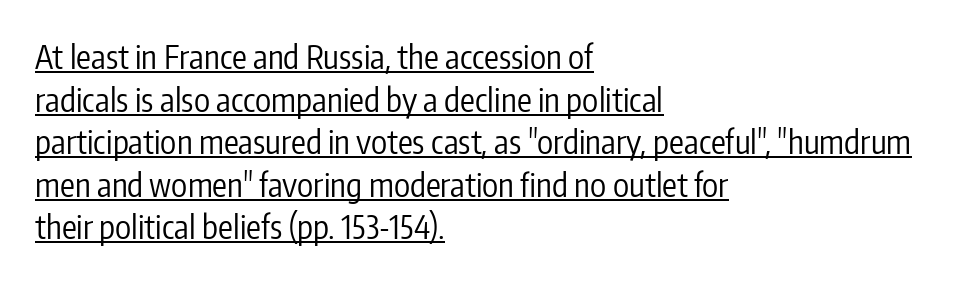
Is there any slant? The stems are plumb. If you measured baseline to baseline, you'd find a middling distance. The typeface has the unassuming heft of standard copy or less. Character widths vary here, with narrow letters taking less room than wide ones.
